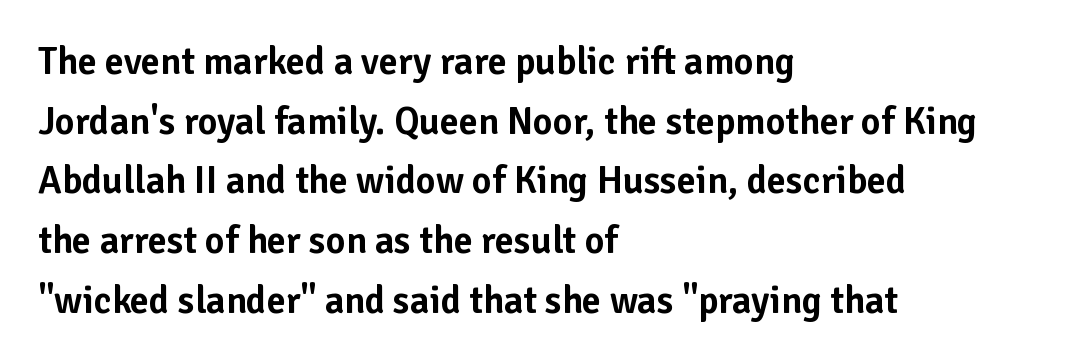
Upright lettering throughout. Line beginnings align vertically; line endings do not. Regarding serifs, this sample does without them. Spacing verdict: proportional, widths tailored to each character. Underline: absent. Words appear dense and cohesive because spacing is normal.
